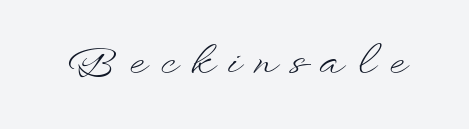
{"bold": "no", "weight": "light", "width": "wide", "stroke_contrast": "low", "x_height": "small", "monospaced": "no", "underline": "no", "letter_spacing": "wide", "letter_spacing_em": 0.35, "glyph_px": 40}
